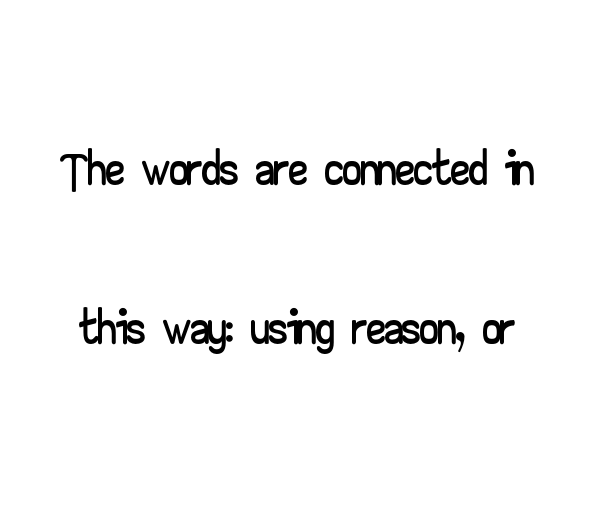
Check under the words: just untouched page. Each word holds together tightly as a unit, with standard inter-letter gaps. You could not count columns in this text — the font is proportionally spaced. The axis of the letterforms is exactly vertical. The type family on display is of the sans-serif kind.
